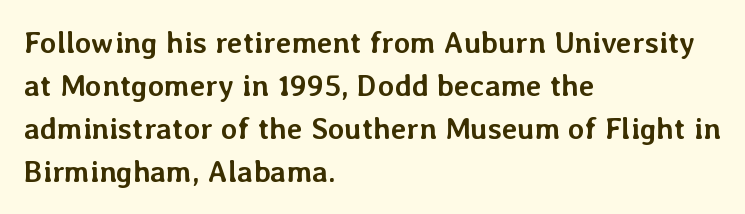
The rendering uses a bold face; every stroke is thick and dark. Bare-footed words on every line. Character widths vary here, with narrow letters taking less room than wide ones. Does the copy run flush right? No — it runs flush left.
